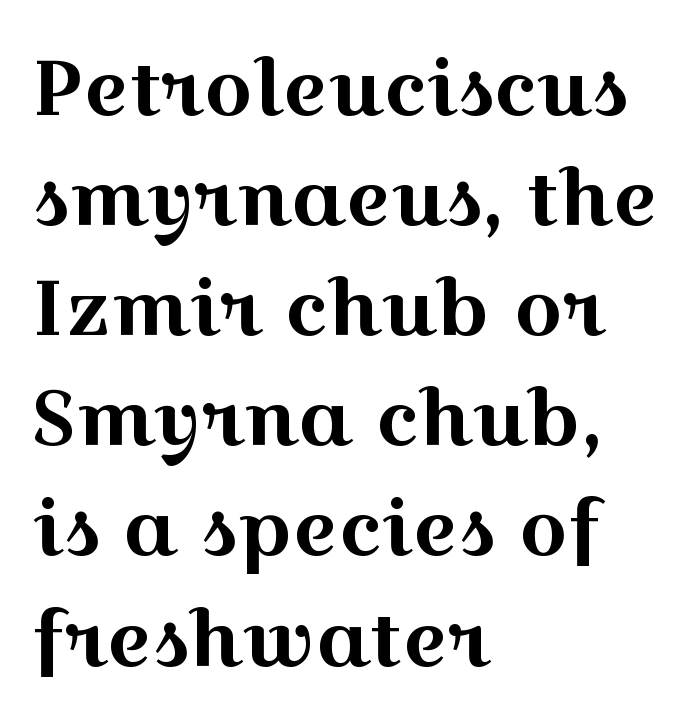
Vertical spacing — default. Think of a printed novel: that variable character pitch is what you see here. This is serif lettering, the kind often seen in printed books. Look at the tracking — it's just the regular setting, nothing added. Is the block centered? No — it sits flush against the left margin. A clean baseline with only descenders dipping below it.
